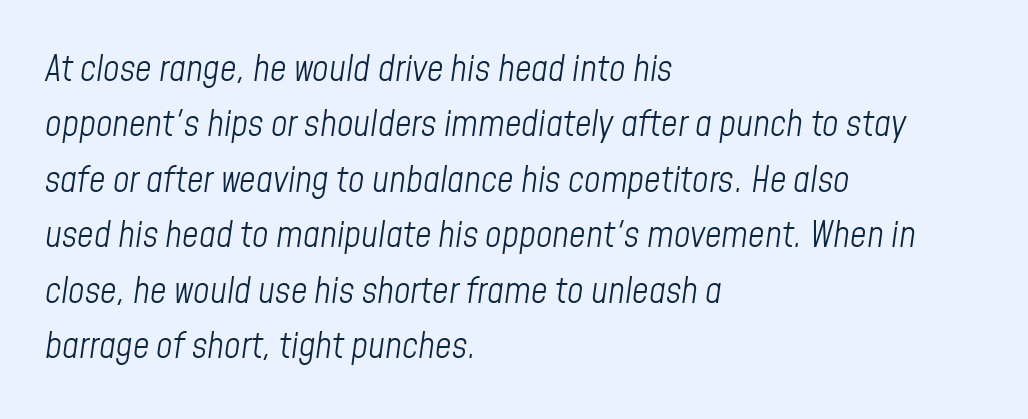
The block of text has a typical density, with ordinary space between rows. Glance below the letters and you will spot only blank space. Letters have the restrained weight of plain body copy at most. The rag falls on the right side of this text block. It's the slanting kind of type.
